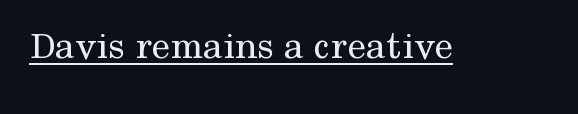
{"serif": "yes", "italic": "no", "bold": "no", "weight": "regular", "width": "normal", "stroke_contrast": "medium", "x_height": "medium", "monospaced": "no", "underline": "yes", "letter_spacing": "normal", "letter_spacing_em": 0.0, "glyph_px": 41}
